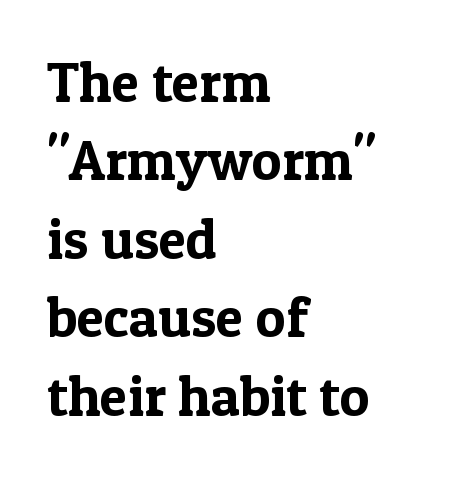
The image shows 56 px serif type, upright; set left-aligned, normal line spacing (1.4x), normal letter spacing, not underlined; a medium x-height.
